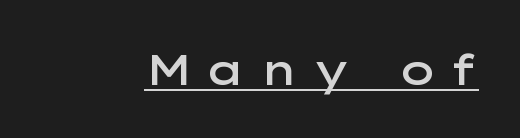
Are there feet on the stems? There aren't — it's a sans. The type sits square on the baseline with zero lean. The letters advance in unequal steps, a hallmark of proportional type. The rendered words wear a rule along their underside.
